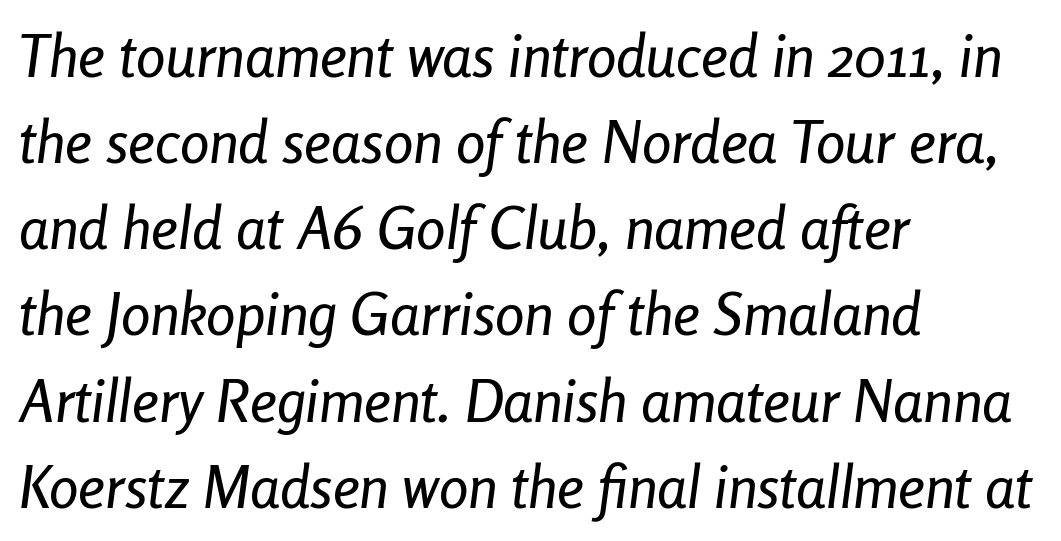
{"italic": "yes", "lean": "right", "slant_degrees": 8, "width": "condensed", "stroke_contrast": "low", "x_height": "medium", "monospaced": "no", "underline": "no", "align": "left", "line_spacing": "normal", "line_spacing_ratio": 1.46, "letter_spacing": "normal", "letter_spacing_em": 0.0, "glyph_px": 59}
